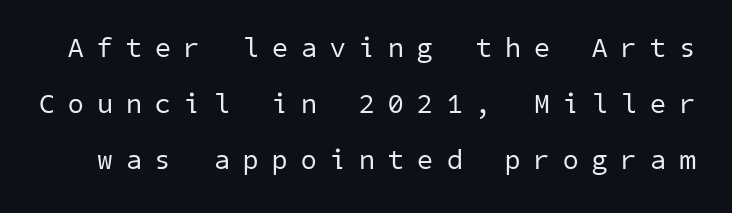
{"serif": "no", "bold": "no", "weight": "regular", "width": "normal", "stroke_contrast": "low", "x_height": "medium", "underline": "no", "line_spacing": "loose", "line_spacing_ratio": 2.0, "letter_spacing": "wide", "letter_spacing_em": 0.49, "glyph_px": 28}
